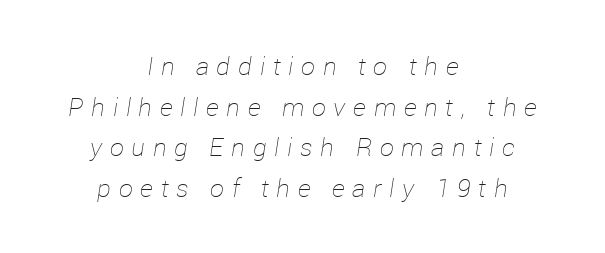
Q: Is the text bold? A: No.
Q: Is the text italic (slanted)? A: Yes, it leans right by about 12 degrees.
Q: Is the text underlined? A: No.
Q: How is the paragraph aligned? A: Centered.
Q: Is the spacing between letters normal or unusually wide? A: Unusually wide.
Q: Is the spacing between lines tight, normal or loose? A: Normal.
